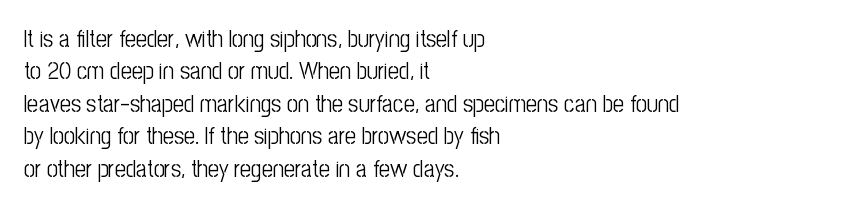
{"italic": "no", "bold": "no", "underline": "no", "align": "left", "line_spacing": "normal", "line_spacing_ratio": 1.35, "letter_spacing": "normal", "letter_spacing_em": 0.0, "glyph_px": 24}
